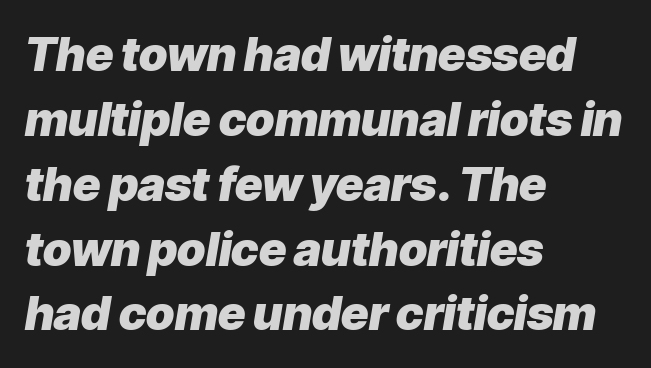
{"italic": "yes", "lean": "right", "slant_degrees": 9, "bold": "yes", "weight": "heavy", "width": "normal", "stroke_contrast": "low", "x_height": "medium", "monospaced": "no", "underline": "no", "align": "left", "line_spacing": "normal", "line_spacing_ratio": 1.38, "letter_spacing": "normal", "letter_spacing_em": 0.0, "glyph_px": 47}
